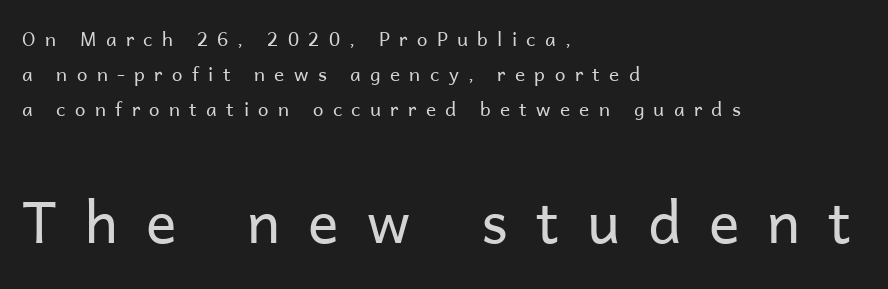
Q: Is the text bold? A: No.
Q: Is the text italic (slanted)? A: No, it is upright.
Q: Is the typeface a serif or a sans-serif typeface? A: Sans-serif.
Q: Is the text underlined? A: No.
Q: How is the paragraph aligned? A: Left-aligned.
Q: Is the spacing between letters normal or unusually wide? A: Unusually wide.
Q: Which block of text is set in a larger size, the first (top) or the second (bottom)? A: The second (bottom) one.
Q: Width (condensed, normal, or wide)? A: Normal.
Q: Stroke contrast? A: Low.
Q: x-height? A: Medium.
Q: Monospaced? A: No.
